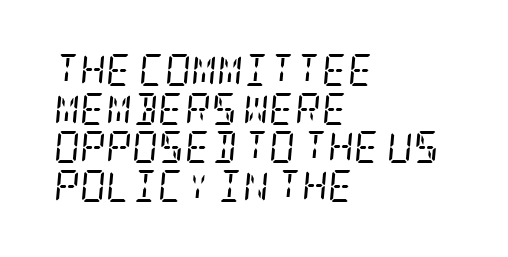
The image shows 32 px regular-weight, condensed serif type, italic (leaning right); set left-aligned, line spacing 1.21x, normal letter spacing, not underlined; low stroke contrast and a large x-height.
